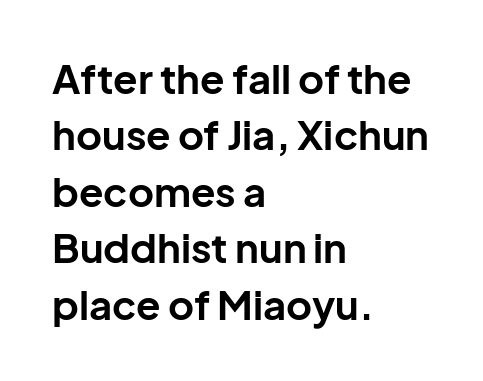
{"serif": "no", "italic": "no", "bold": "yes", "weight": "bold", "width": "normal", "stroke_contrast": "low", "x_height": "medium", "monospaced": "no", "underline": "no", "align": "left", "line_spacing": "normal", "line_spacing_ratio": 1.41, "letter_spacing": "normal", "letter_spacing_em": 0.0, "glyph_px": 40}
